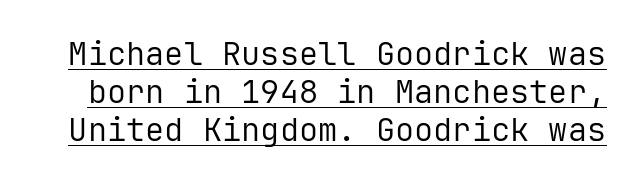
{"serif": "no", "italic": "no", "bold": "no", "weight": "regular", "width": "normal", "stroke_contrast": "low", "x_height": "medium", "monospaced": "yes", "underline": "yes", "line_spacing_ratio": 1.19, "letter_spacing": "normal", "letter_spacing_em": 0.0, "glyph_px": 32}
